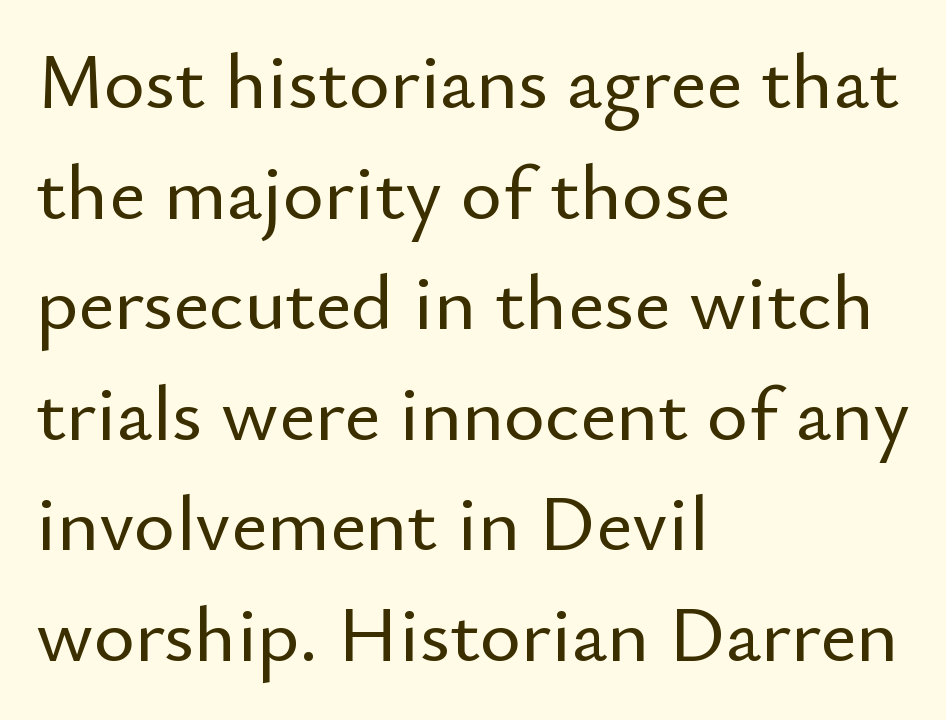
Q: Is the text italic (slanted)? A: No, it is upright.
Q: Is the typeface a serif or a sans-serif typeface? A: Sans-serif.
Q: Is the text underlined? A: No.
Q: How is the paragraph aligned? A: Left-aligned.
Q: Is the spacing between letters normal or unusually wide? A: Normal.
Q: Is the spacing between lines tight, normal or loose? A: Normal.
Q: Width (condensed, normal, or wide)? A: Normal.
Q: Stroke contrast? A: Low.
Q: x-height? A: Small.
Q: Monospaced? A: No.
